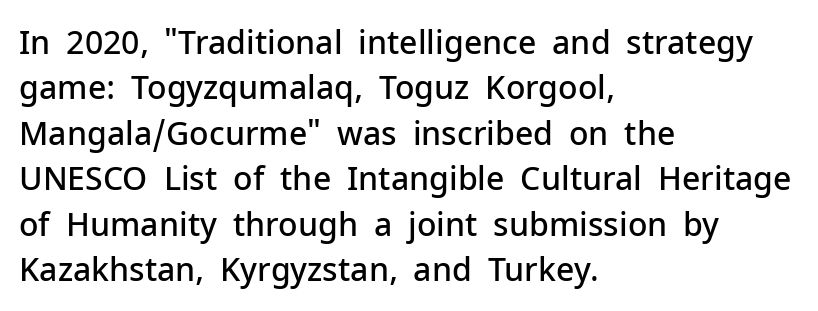
Q: Is the text bold? A: Semi-bold.
Q: Is the text italic (slanted)? A: No, it is upright.
Q: Is the typeface a serif or a sans-serif typeface? A: Sans-serif.
Q: Is the text underlined? A: No.
Q: How is the paragraph aligned? A: Left-aligned.
Q: Is the spacing between letters normal or unusually wide? A: Normal.
Q: Is the spacing between lines tight, normal or loose? A: Normal.
Q: Width (condensed, normal, or wide)? A: Normal.
Q: Stroke contrast? A: Low.
Q: x-height? A: Medium.
Q: Monospaced? A: No.
